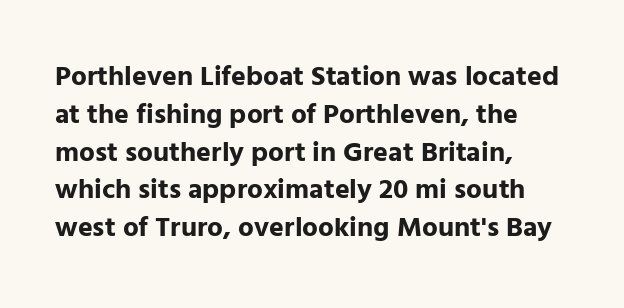
Q: Is the text bold? A: Yes.
Q: Is the text italic (slanted)? A: No, it is upright.
Q: Is the typeface a serif or a sans-serif typeface? A: Sans-serif.
Q: Is the text underlined? A: No.
Q: How is the paragraph aligned? A: Left-aligned.
Q: Is the spacing between letters normal or unusually wide? A: Normal.
Q: Is the spacing between lines tight, normal or loose? A: Normal.
Q: Width (condensed, normal, or wide)? A: Normal.
Q: Stroke contrast? A: Low.
Q: x-height? A: Medium.
Q: Monospaced? A: No.
